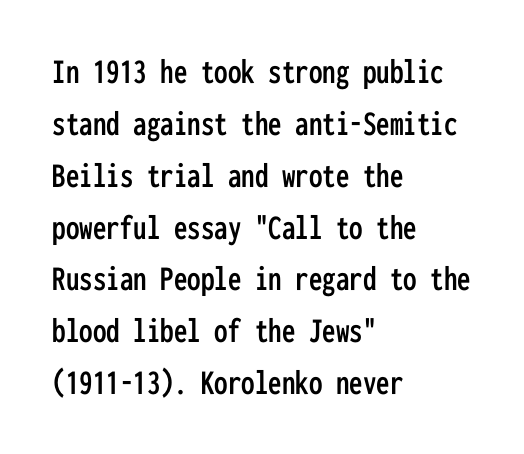
The image shows 36 px condensed sans-serif type, upright, monospaced; set left-aligned, normal line spacing (1.44x), normal letter spacing, not underlined; low stroke contrast and a medium x-height.
